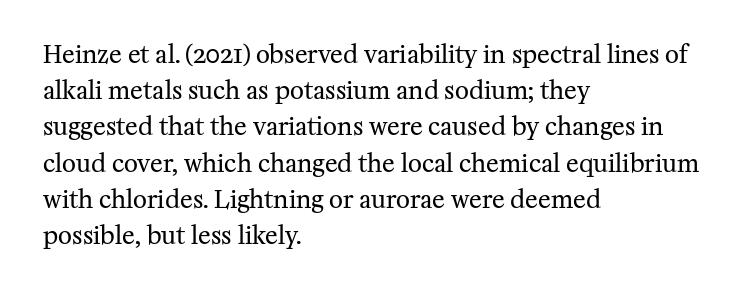
Default kerning and tracking; the words read as compact shapes. Tall strokes in this sample are plumb rather than angled. This rendering uses left alignment, leaving the right contour irregular. Students, observe: this is what conventionally led text looks like. Each stroke keeps to a modest, everyday thickness or less. Honestly, there is no underline to notice here at all.
